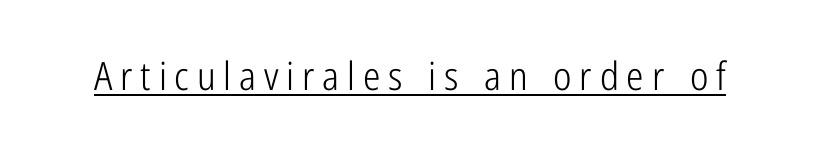
Q: Is the text bold? A: No.
Q: Is the text italic (slanted)? A: No, it is upright.
Q: Is the typeface a serif or a sans-serif typeface? A: Sans-serif.
Q: Is the text underlined? A: Yes.
Q: Is the spacing between letters normal or unusually wide? A: Unusually wide.
Q: Width (condensed, normal, or wide)? A: Condensed.
Q: Stroke contrast? A: Low.
Q: x-height? A: Medium.
Q: Monospaced? A: No.
